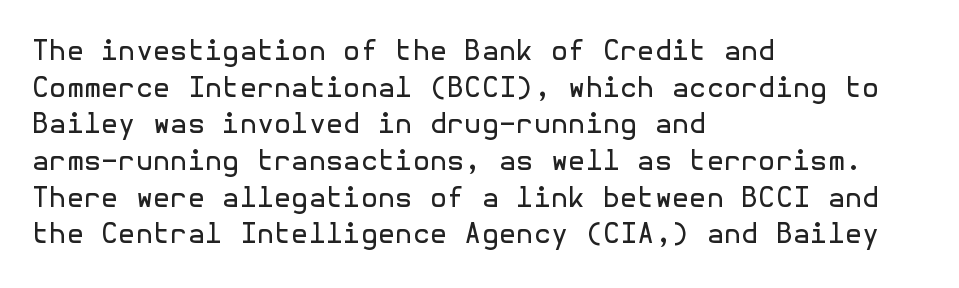
{"serif": "no", "italic": "no", "bold": "no", "weight": "regular", "width": "normal", "x_height": "medium", "underline": "no", "align": "left", "line_spacing": "normal", "line_spacing_ratio": 1.31, "letter_spacing": "normal", "letter_spacing_em": 0.0, "glyph_px": 28}
